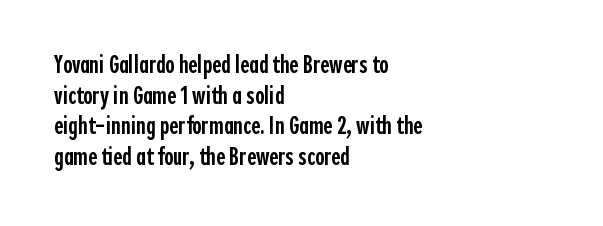
{"italic": "no", "bold": "semi", "underline": "no", "align": "left", "line_spacing_ratio": 1.23, "letter_spacing": "normal", "letter_spacing_em": 0.0, "glyph_px": 25}
